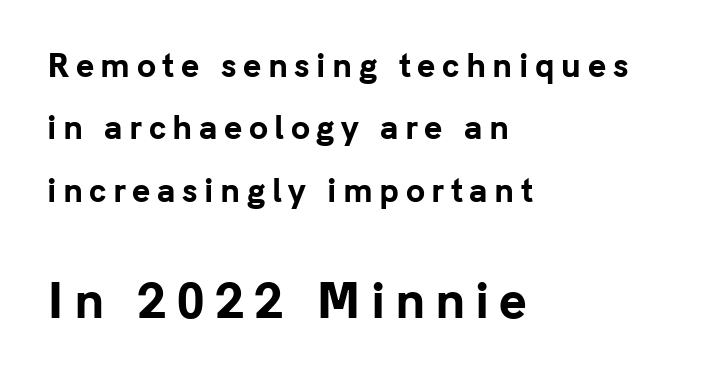
Ascenders rise straight up at ninety degrees. Observe the absence of serifs on each vertical stroke in this sample. The second block has been scaled up relative to the first. Interline gaps are noticeably wide in this sample.
